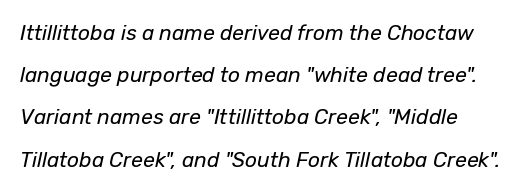
The image shows 21 px text type, italic (leaning right); set loose line spacing (2.01x), normal letter spacing, not underlined.
